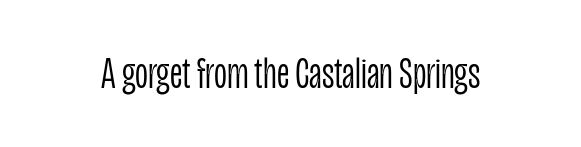
The image shows 45 px light, condensed sans-serif type, upright; set normal letter spacing, not underlined; low stroke contrast and a large x-height.
